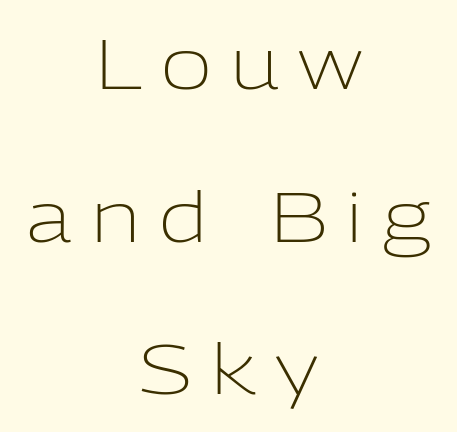
Q: Is the text bold? A: No.
Q: Is the text italic (slanted)? A: No, it is upright.
Q: Is the typeface a serif or a sans-serif typeface? A: Sans-serif.
Q: Is the text underlined? A: No.
Q: How is the paragraph aligned? A: Centered.
Q: Is the spacing between letters normal or unusually wide? A: Unusually wide.
Q: Is the spacing between lines tight, normal or loose? A: Loose.
Q: Width (condensed, normal, or wide)? A: Normal.
Q: Stroke contrast? A: Low.
Q: x-height? A: Medium.
Q: Monospaced? A: No.
